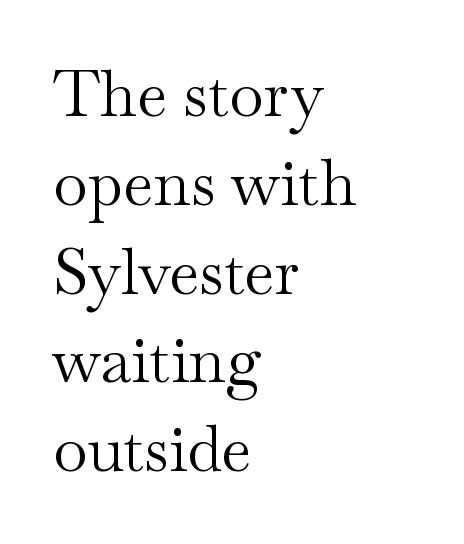
Proportional: the letters do not fall into vertical columns. Tall strokes in this sample are plumb rather than angled. The cut favours lightness, reaching ordinary text weight at its darkest. Is the letter spacing exaggerated? No — it looks like the ordinary default.
